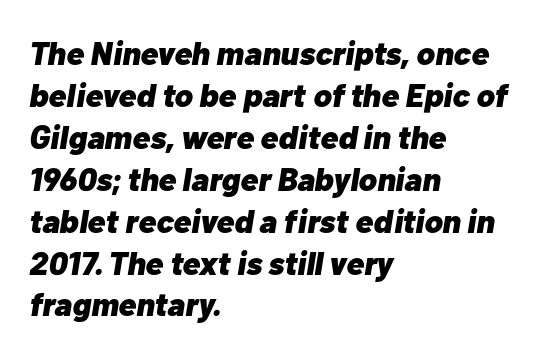
The image shows 33 px heavy type, italic (leaning right); set left-aligned, normal line spacing (1.27x), normal letter spacing, not underlined; low stroke contrast and a medium x-height.
